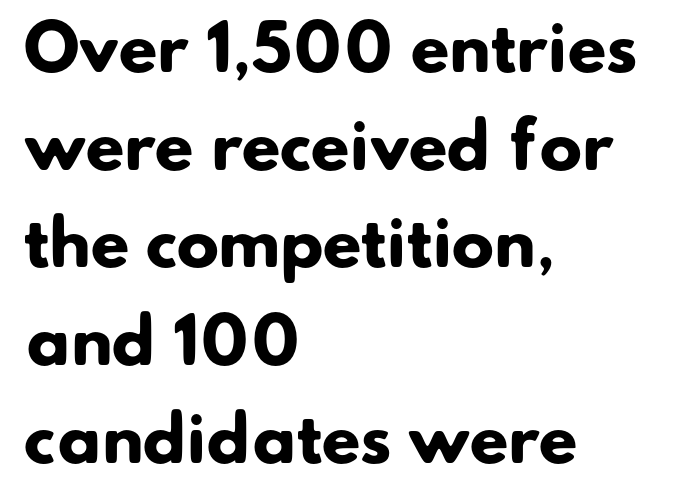
The space directly below the letters is spotless. Rows of type keep a routine distance in the vertical direction. Character widths vary here, with narrow letters taking less room than wide ones. Observe the ordinary spacing: letters are neighbours, not strangers.
